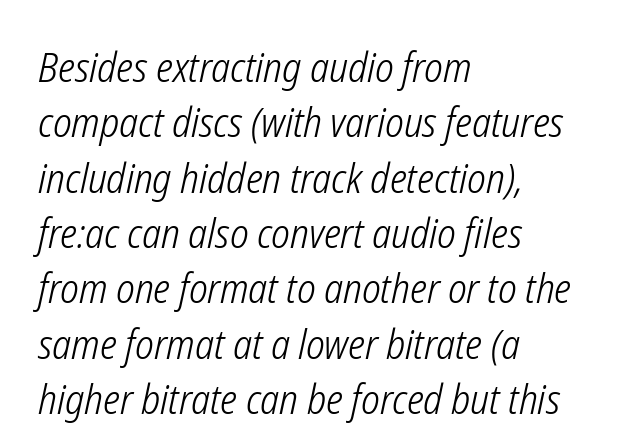
Q: Is the text bold? A: No.
Q: Is the text italic (slanted)? A: Yes, it leans right by about 12 degrees.
Q: Is the text underlined? A: No.
Q: How is the paragraph aligned? A: Left-aligned.
Q: Is the spacing between letters normal or unusually wide? A: Normal.
Q: Is the spacing between lines tight, normal or loose? A: Normal.
Q: Width (condensed, normal, or wide)? A: Condensed.
Q: Stroke contrast? A: Low.
Q: x-height? A: Medium.
Q: Monospaced? A: No.
